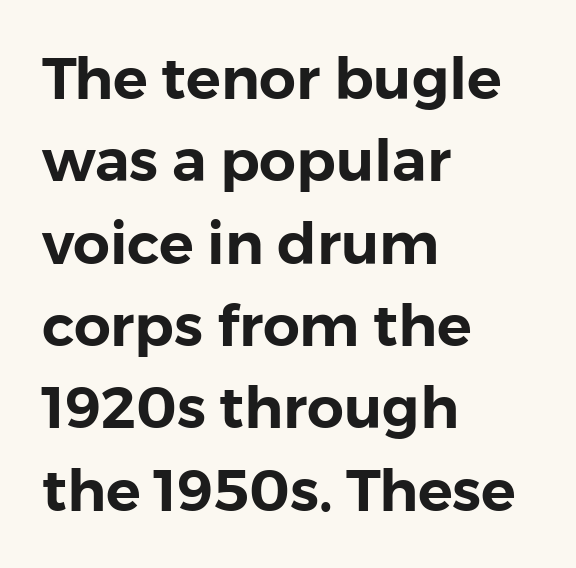
Q: Is the text italic (slanted)? A: No, it is upright.
Q: Is the typeface a serif or a sans-serif typeface? A: Sans-serif.
Q: Is the text underlined? A: No.
Q: How is the paragraph aligned? A: Left-aligned.
Q: Is the spacing between letters normal or unusually wide? A: Normal.
Q: Is the spacing between lines tight, normal or loose? A: Normal.
Q: Width (condensed, normal, or wide)? A: Normal.
Q: x-height? A: Medium.
Q: Monospaced? A: No.
